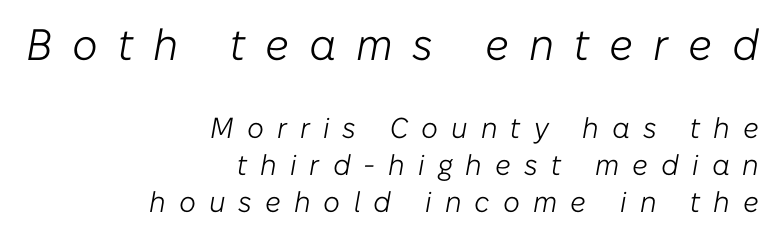
The image shows 44 px light type, italic (leaning right); set right-aligned, normal line spacing (1.27x), unusually wide letter spacing (+0.45 em), not underlined; the first (top) block is 1.52x larger; low stroke contrast and a medium x-height.
